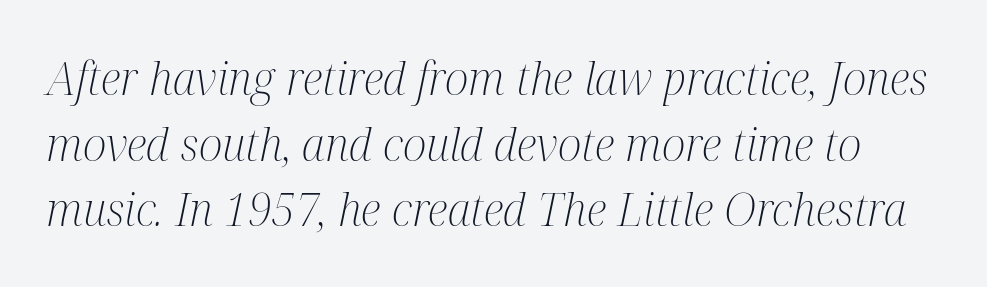
Descenders are the only things crossing below the line. There's an unmistakable incline to the writing here. Compared with typical paragraphs, the rows here are spaced about the same. A serif font was chosen for this passage.
